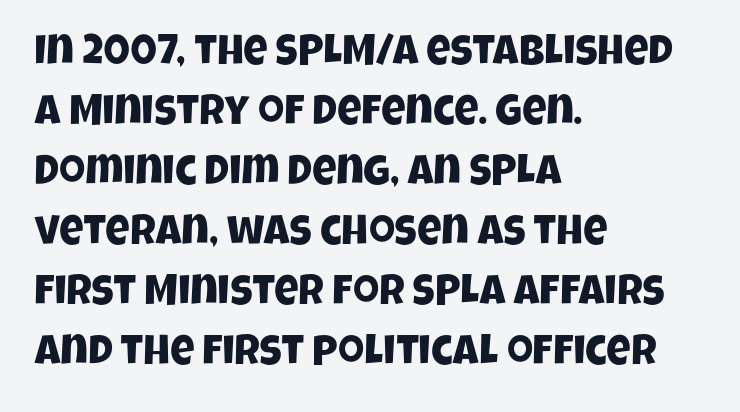
{"serif": "no", "width": "condensed", "stroke_contrast": "low", "x_height": "large", "monospaced": "no", "underline": "no", "align": "left", "line_spacing": "normal", "line_spacing_ratio": 1.43, "letter_spacing": "normal", "letter_spacing_em": 0.0, "glyph_px": 42}
